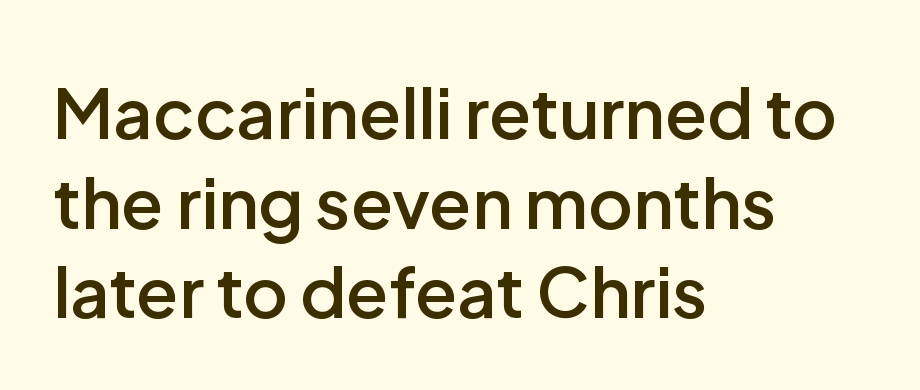
{"serif": "no", "italic": "no", "bold": "semi", "weight": "semibold", "width": "normal", "stroke_contrast": "low", "x_height": "medium", "monospaced": "no", "underline": "no", "align": "left", "line_spacing": "normal", "line_spacing_ratio": 1.3, "letter_spacing": "normal", "letter_spacing_em": 0.0, "glyph_px": 69}
